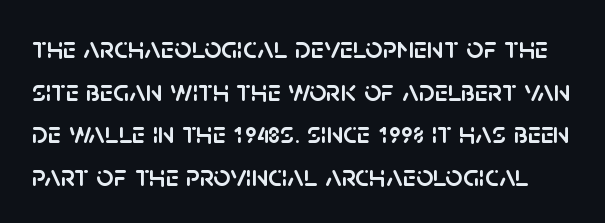
Does the lettering tilt? It doesn't — this is upright. A typesetter would call this zero additional tracking. Is this a fixed-width face? No — the glyphs have proportional, varying widths. A sans-serif font was chosen for this passage. Underlining? Definitely not there. If you measured baseline to baseline, you'd find a middling distance.
